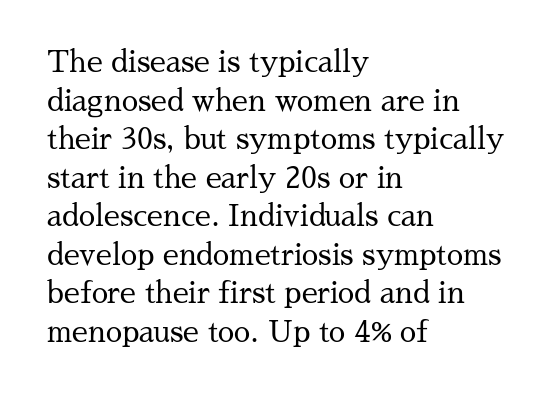
{"serif": "yes", "italic": "no", "bold": "no", "weight": "regular", "width": "normal", "stroke_contrast": "medium", "x_height": "medium", "monospaced": "no", "underline": "no", "align": "left", "line_spacing": "normal", "line_spacing_ratio": 1.33, "letter_spacing": "normal", "letter_spacing_em": 0.0, "glyph_px": 29}
